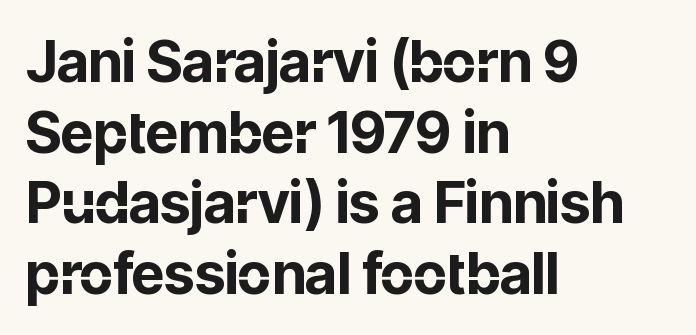
Q: Is the text bold? A: Yes.
Q: Is the text italic (slanted)? A: No, it is upright.
Q: Is the typeface a serif or a sans-serif typeface? A: Sans-serif.
Q: Is the text underlined? A: No.
Q: How is the paragraph aligned? A: Left-aligned.
Q: Is the spacing between letters normal or unusually wide? A: Normal.
Q: Width (condensed, normal, or wide)? A: Normal.
Q: Stroke contrast? A: Low.
Q: x-height? A: Medium.
Q: Monospaced? A: No.
